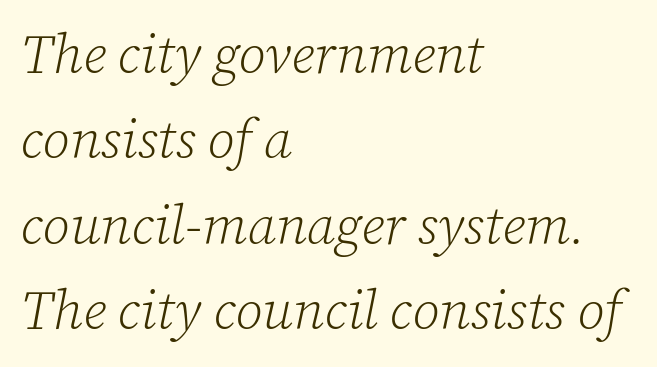
The baseline area is clear. The rows are spaced the way most documents space them. Is the block centered? No — it sits flush against the left margin. The rendering uses natural spacing where letterforms have individual widths. The typeface chosen for these lines features serifs. Stroke thickness stays within the range of a standard reading face or lighter.
